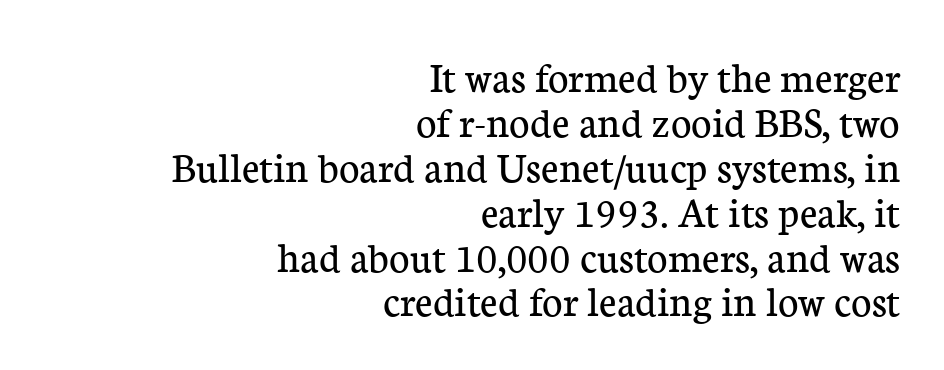
The image shows 44 px regular-weight serif type, upright; set right-aligned, tight line spacing (1.02x), normal letter spacing, not underlined; low stroke contrast and a medium x-height.
